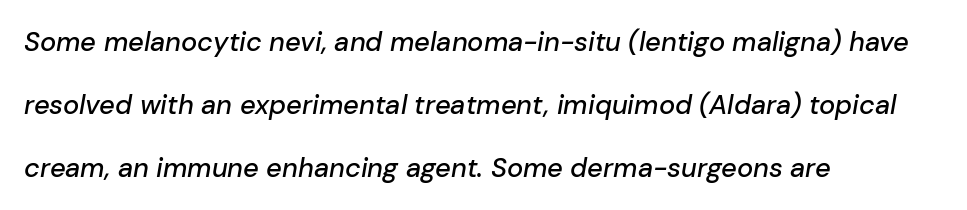
The image shows 27 px text type, italic (leaning right); set left-aligned, loose line spacing (2.33x), normal letter spacing, not underlined.
